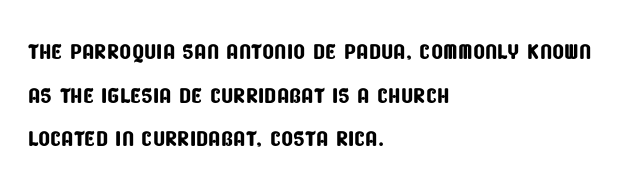
Typeset ragged right — the left edge is the straight one. Leading: standard. Standard letterfit; no display-style spreading of the glyphs. Looks like regular typesetting: each glyph gets only the width it needs. Is this a sans? Yes — the strokes have no serifs.
